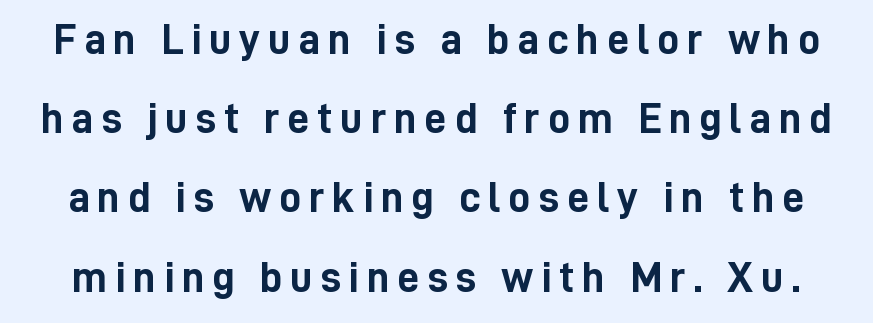
Q: Is the text bold? A: Yes.
Q: Is the text italic (slanted)? A: No, it is upright.
Q: Is the typeface a serif or a sans-serif typeface? A: Sans-serif.
Q: Is the text underlined? A: No.
Q: Width (condensed, normal, or wide)? A: Condensed.
Q: Stroke contrast? A: Low.
Q: x-height? A: Medium.
Q: Monospaced? A: No.
